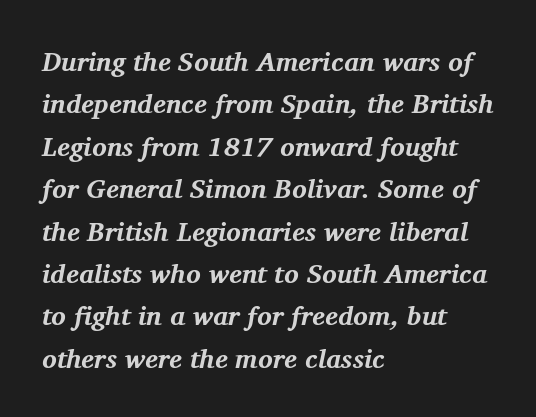
Q: Is the text bold? A: Yes.
Q: Is the text italic (slanted)? A: Yes, it leans right by about 11 degrees.
Q: Is the text underlined? A: No.
Q: How is the paragraph aligned? A: Left-aligned.
Q: Is the spacing between letters normal or unusually wide? A: Normal.
Q: Is the spacing between lines tight, normal or loose? A: Normal.
